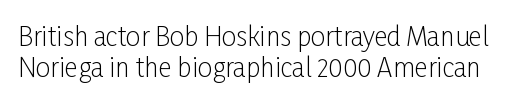
Q: Is the text bold? A: No.
Q: Is the text italic (slanted)? A: No, it is upright.
Q: Is the text underlined? A: No.
Q: Is the spacing between letters normal or unusually wide? A: Normal.
